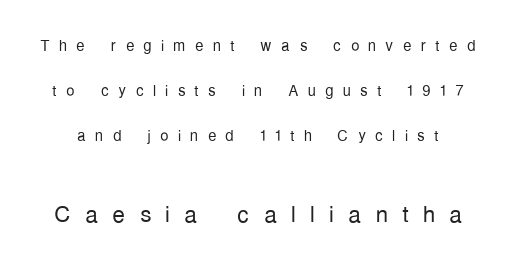
Q: Is the text bold? A: No.
Q: Is the text italic (slanted)? A: No, it is upright.
Q: Is the typeface a serif or a sans-serif typeface? A: Sans-serif.
Q: Is the text underlined? A: No.
Q: Is the spacing between letters normal or unusually wide? A: Unusually wide.
Q: Is the spacing between lines tight, normal or loose? A: Loose.
Q: Which block of text is set in a larger size, the first (top) or the second (bottom)? A: The second (bottom) one.
Q: Width (condensed, normal, or wide)? A: Condensed.
Q: Stroke contrast? A: Low.
Q: x-height? A: Medium.
Q: Monospaced? A: No.
